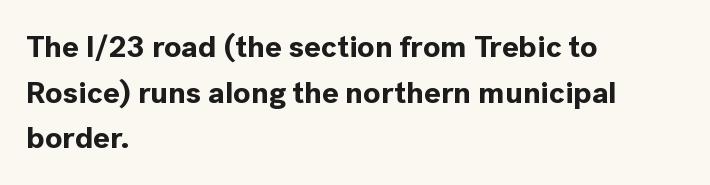
The image shows 31 px bold sans-serif type, upright; set left-aligned, normal line spacing (1.47x), normal letter spacing, not underlined; a medium x-height.
